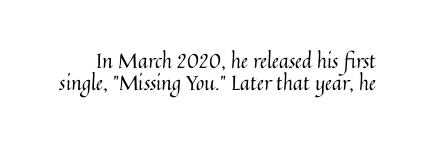
Q: Is the text bold? A: No.
Q: Is the text italic (slanted)? A: Yes.
Q: Is the text underlined? A: No.
Q: Is the spacing between letters normal or unusually wide? A: Normal.
Q: Is the spacing between lines tight, normal or loose? A: Tight.
